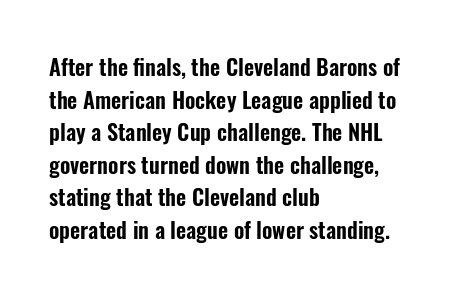
{"italic": "no", "underline": "no", "align": "left", "line_spacing": "normal", "line_spacing_ratio": 1.48, "letter_spacing": "normal", "letter_spacing_em": 0.0, "glyph_px": 22}
